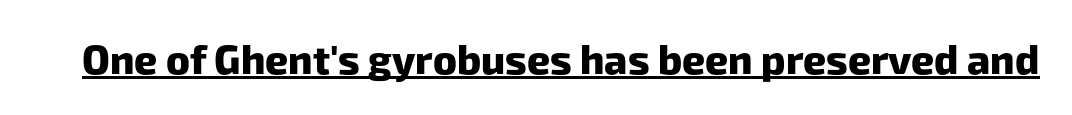
A sans-serif font was chosen for this passage. As a designer I'd log this as weight 700, bold. The rendering keeps characters at their native spacing. Proportional: the letters do not fall into vertical columns. Descenders here cross a horizontal rule under the line.
